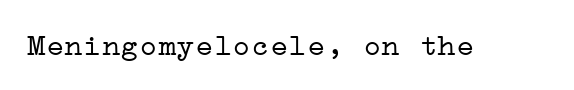
Q: Is the text bold? A: No.
Q: Is the text italic (slanted)? A: No, it is upright.
Q: Is the typeface a serif or a sans-serif typeface? A: Serif.
Q: Is the text underlined? A: No.
Q: Is the spacing between letters normal or unusually wide? A: Normal.
Q: Width (condensed, normal, or wide)? A: Wide.
Q: Stroke contrast? A: Low.
Q: x-height? A: Medium.
